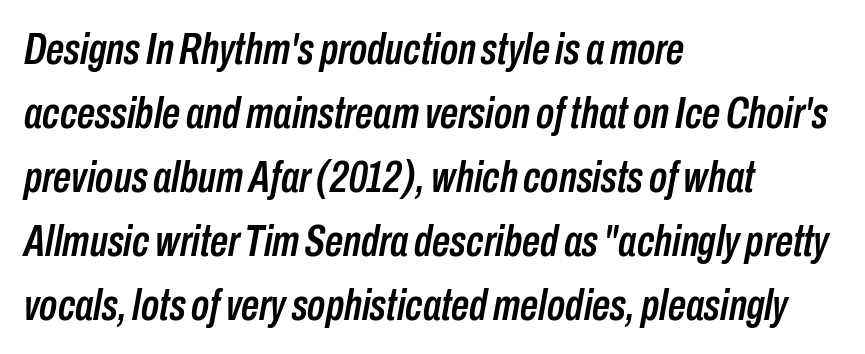
Q: Is the text italic (slanted)? A: Yes, it leans right by about 10 degrees.
Q: Is the text underlined? A: No.
Q: How is the paragraph aligned? A: Left-aligned.
Q: Is the spacing between letters normal or unusually wide? A: Normal.
Q: Is the spacing between lines tight, normal or loose? A: Normal.
Q: Width (condensed, normal, or wide)? A: Condensed.
Q: Stroke contrast? A: Low.
Q: x-height? A: Medium.
Q: Monospaced? A: No.
